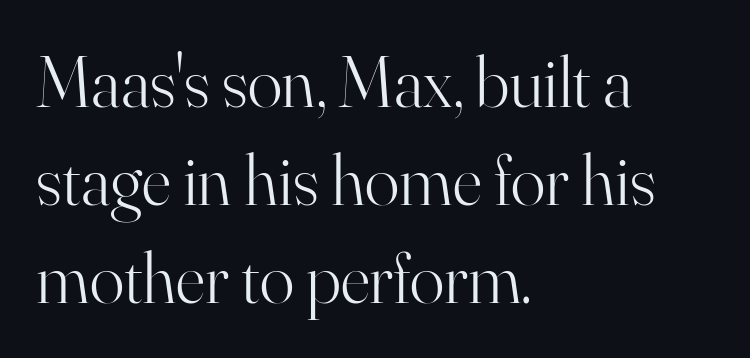
{"serif": "yes", "italic": "no", "bold": "no", "weight": "light", "width": "normal", "stroke_contrast": "high", "x_height": "small", "monospaced": "no", "underline": "no", "align": "left", "line_spacing": "normal", "line_spacing_ratio": 1.36, "letter_spacing": "normal", "letter_spacing_em": 0.0, "glyph_px": 72}
